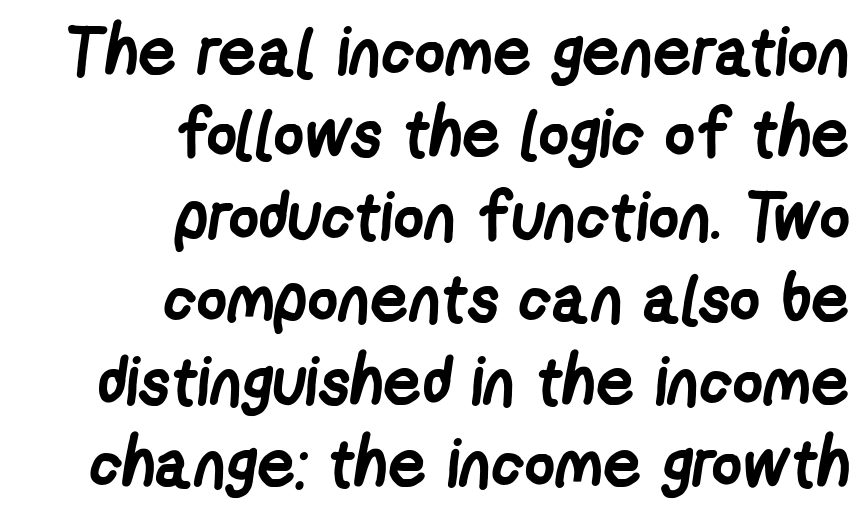
The rendering uses natural spacing where letterforms have individual widths. Notice how the passage keeps a crisp vertical edge on the right only. Stroke thickness is high; the sample reads as a true bold. Words appear dense and cohesive because spacing is normal. This rendering employs a face without finishing strokes, i.e., a sans-serif.
